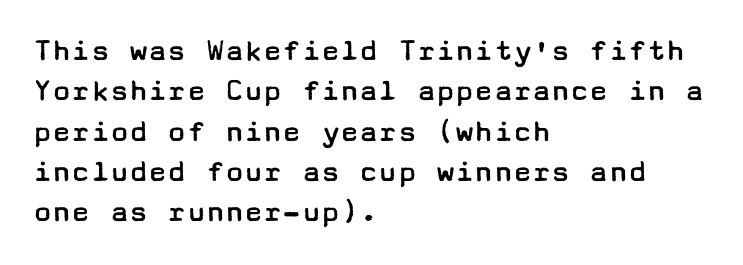
Q: Is the text bold? A: No.
Q: Is the text italic (slanted)? A: No, it is upright.
Q: Is the typeface a serif or a sans-serif typeface? A: Sans-serif.
Q: Is the text underlined? A: No.
Q: How is the paragraph aligned? A: Left-aligned.
Q: Is the spacing between letters normal or unusually wide? A: Normal.
Q: Is the spacing between lines tight, normal or loose? A: Normal.
Q: Width (condensed, normal, or wide)? A: Wide.
Q: Stroke contrast? A: Low.
Q: x-height? A: Medium.
